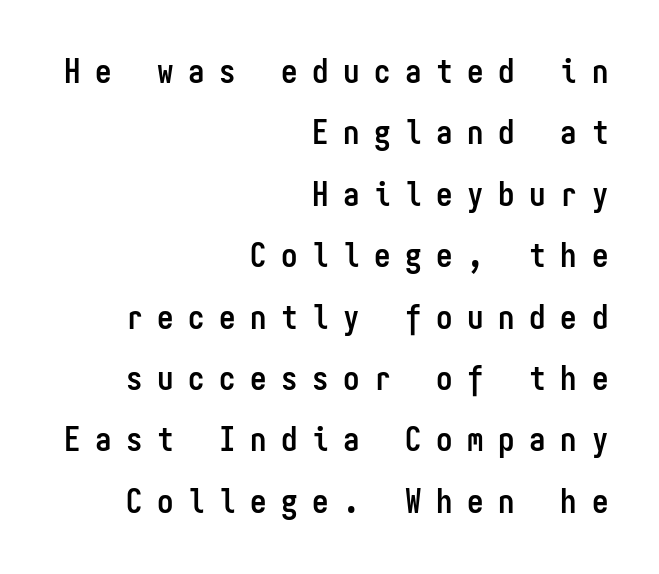
Glyph-to-glyph distance is far greater than everyday printed text. The ragged edge is on the left, which tells us the setting is flush right. Monospaced: the letters line up in strict vertical columns. Every character sits straight up, as roman type does. Its strokes are broad and dark, the hallmark of bold type.
